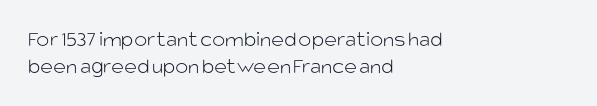
{"italic": "no", "bold": "no", "underline": "no", "align": "left", "line_spacing_ratio": 1.21, "letter_spacing": "normal", "letter_spacing_em": 0.0, "glyph_px": 22}
